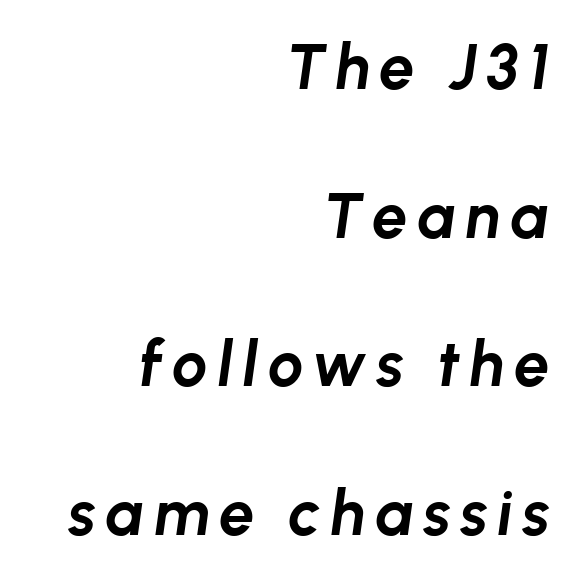
Q: Is the text bold? A: Yes.
Q: Is the text italic (slanted)? A: Yes, it leans right by about 8 degrees.
Q: Is the text underlined? A: No.
Q: How is the paragraph aligned? A: Right-aligned.
Q: Is the spacing between lines tight, normal or loose? A: Loose.
Q: Width (condensed, normal, or wide)? A: Normal.
Q: Stroke contrast? A: Low.
Q: x-height? A: Medium.
Q: Monospaced? A: No.
